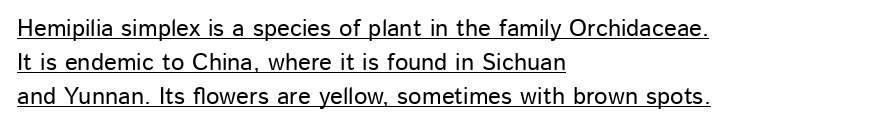
Q: Is the text italic (slanted)? A: No, it is upright.
Q: Is the text underlined? A: Yes.
Q: How is the paragraph aligned? A: Left-aligned.
Q: Is the spacing between letters normal or unusually wide? A: Normal.
Q: Is the spacing between lines tight, normal or loose? A: Normal.
